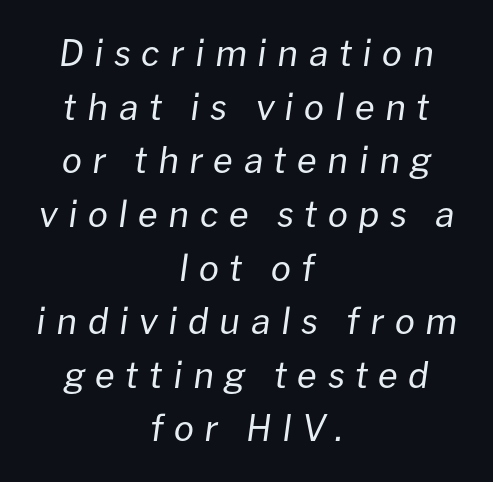
{"italic": "yes", "lean": "right", "slant_degrees": 8, "bold": "no", "weight": "regular", "width": "normal", "stroke_contrast": "low", "x_height": "medium", "monospaced": "no", "underline": "no", "align": "center", "line_spacing": "normal", "line_spacing_ratio": 1.49, "letter_spacing": "wide", "letter_spacing_em": 0.29, "glyph_px": 36}
